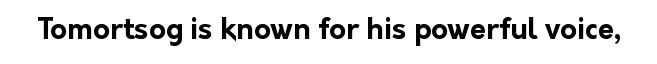
{"serif": "no", "italic": "no", "bold": "yes", "weight": "bold", "width": "normal", "stroke_contrast": "low", "x_height": "medium", "monospaced": "no", "underline": "no", "letter_spacing": "normal", "letter_spacing_em": 0.0, "glyph_px": 29}
